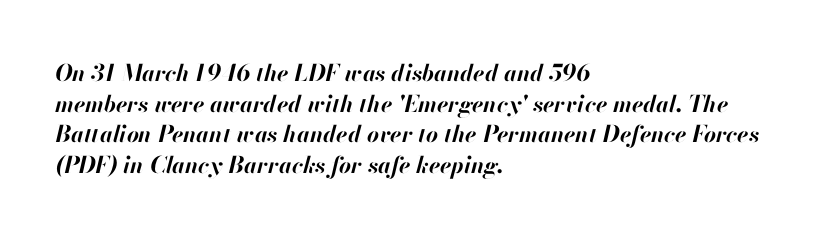
Q: Is the text bold? A: Yes.
Q: Is the text italic (slanted)? A: Yes, it leans right by about 13 degrees.
Q: Is the text underlined? A: No.
Q: How is the paragraph aligned? A: Left-aligned.
Q: Is the spacing between letters normal or unusually wide? A: Normal.
Q: Is the spacing between lines tight, normal or loose? A: Normal.
